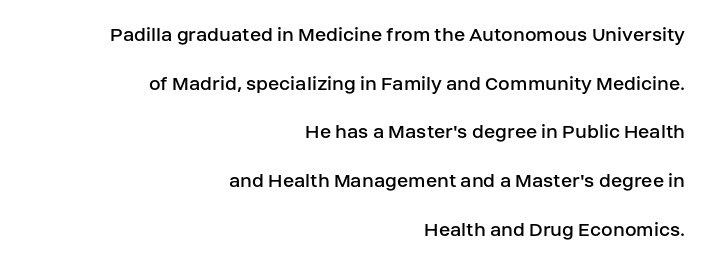
Q: Is the text bold? A: No.
Q: Is the text italic (slanted)? A: No, it is upright.
Q: Is the text underlined? A: No.
Q: How is the paragraph aligned? A: Right-aligned.
Q: Is the spacing between letters normal or unusually wide? A: Normal.
Q: Is the spacing between lines tight, normal or loose? A: Loose.
